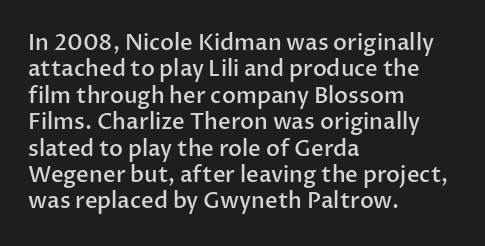
The image shows 22 px text type, upright; set left-aligned, line spacing 1.2x, normal letter spacing, not underlined.
